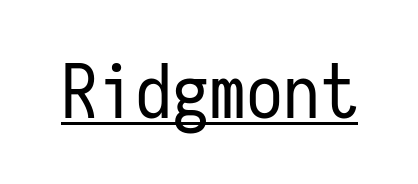
Q: Is the text bold? A: No.
Q: Is the text italic (slanted)? A: No, it is upright.
Q: Is the typeface a serif or a sans-serif typeface? A: Sans-serif.
Q: Is the text underlined? A: Yes.
Q: Is the spacing between letters normal or unusually wide? A: Normal.
Q: Width (condensed, normal, or wide)? A: Condensed.
Q: Stroke contrast? A: Low.
Q: x-height? A: Medium.
Q: Monospaced? A: Yes.
